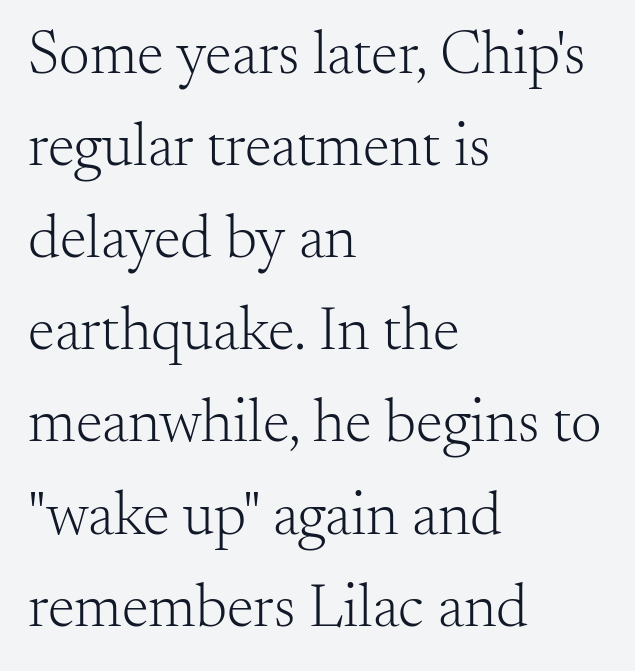
The image shows 61 px light serif type, upright; set left-aligned, normal line spacing (1.51x), normal letter spacing, not underlined; medium stroke contrast and a small x-height.
